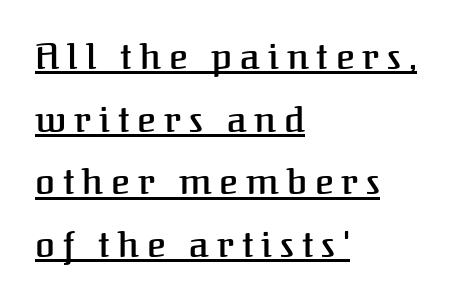
Compared with typical body copy, the letter spacing here is much looser. The rendering uses the underline text-decoration. The passage shown is semibold, sitting just below true bold. Typeset ragged right — the left edge is the straight one.
